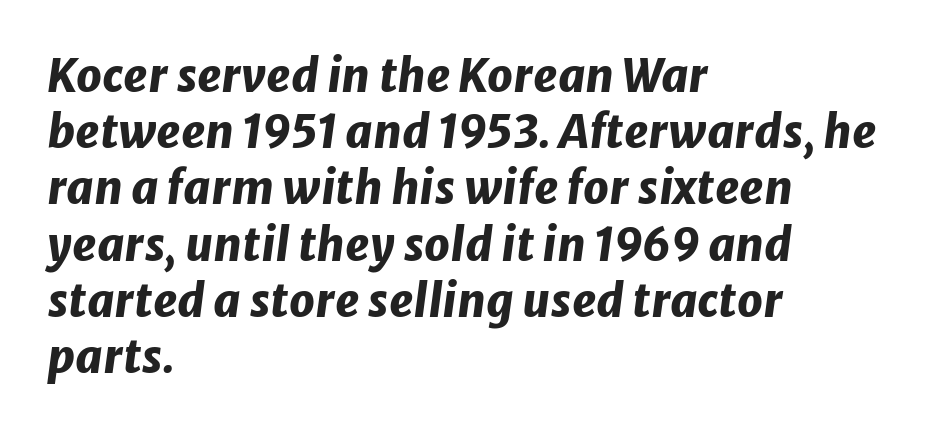
Honestly, the letter spacing is just normal — you wouldn't notice it. Lines of text with bare space underneath. The face used here has the dense, thick strokes of a bold. The line-height multiplier appears to be the usual default. Varying glyph widths throughout — classic text-font behaviour. Reading down the block, your eye returns to a fixed left position each line.
